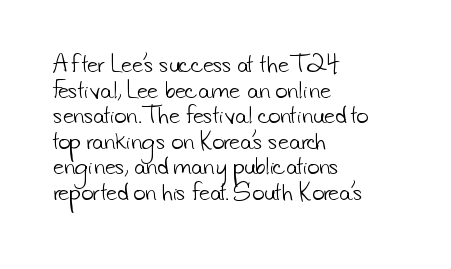
{"bold": "no", "underline": "no", "align": "left", "line_spacing_ratio": 1.22, "letter_spacing": "normal", "letter_spacing_em": 0.0, "glyph_px": 21}
